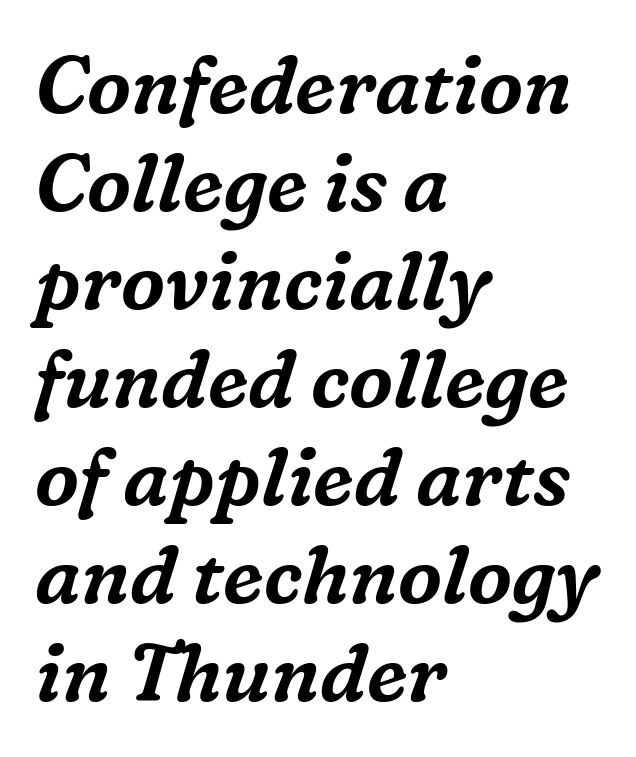
The image shows 79 px serif type, italic (leaning right); set left-aligned, line spacing 1.24x, normal letter spacing, not underlined; medium stroke contrast and a medium x-height.
